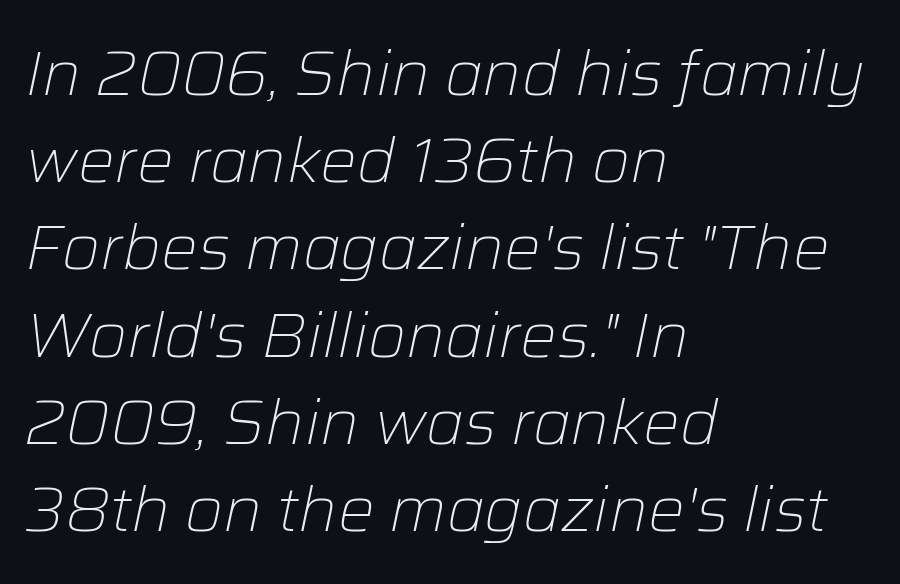
No extra ink here — the face is not bold. The rendering uses natural spacing where letterforms have individual widths. The letterforms sit shoulder to shoulder at normal distance. Only glyphs here, with clear space below each row.
